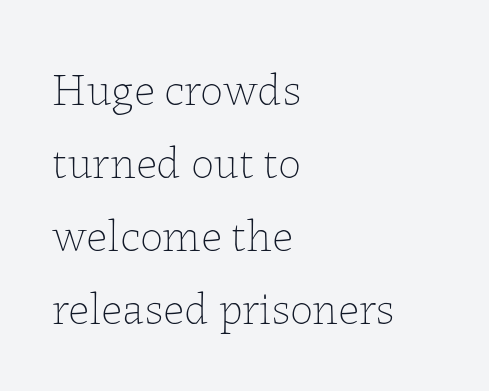
The image shows 46 px thin type, upright; set left-aligned, normal line spacing (1.59x), normal letter spacing, not underlined; low stroke contrast and a medium x-height.
